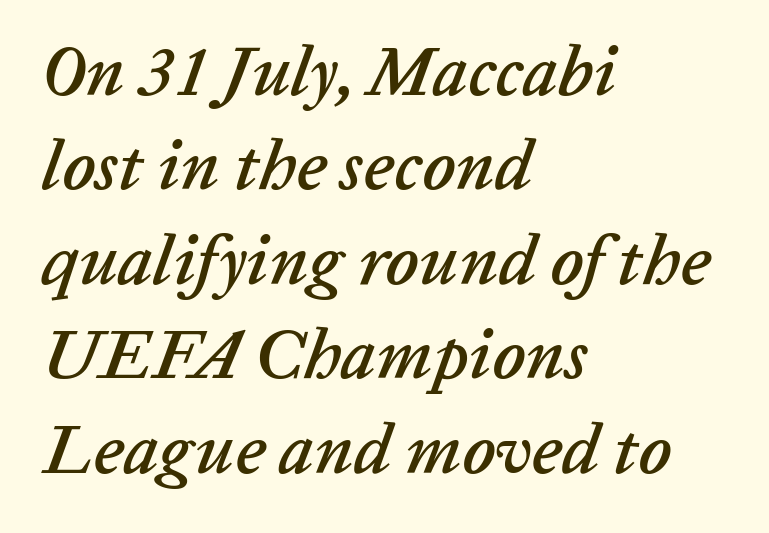
{"italic": "yes", "lean": "right", "slant_degrees": 20, "width": "normal", "stroke_contrast": "low", "x_height": "medium", "monospaced": "no", "underline": "no", "align": "left", "line_spacing": "normal", "line_spacing_ratio": 1.35, "letter_spacing": "normal", "letter_spacing_em": 0.0, "glyph_px": 70}
